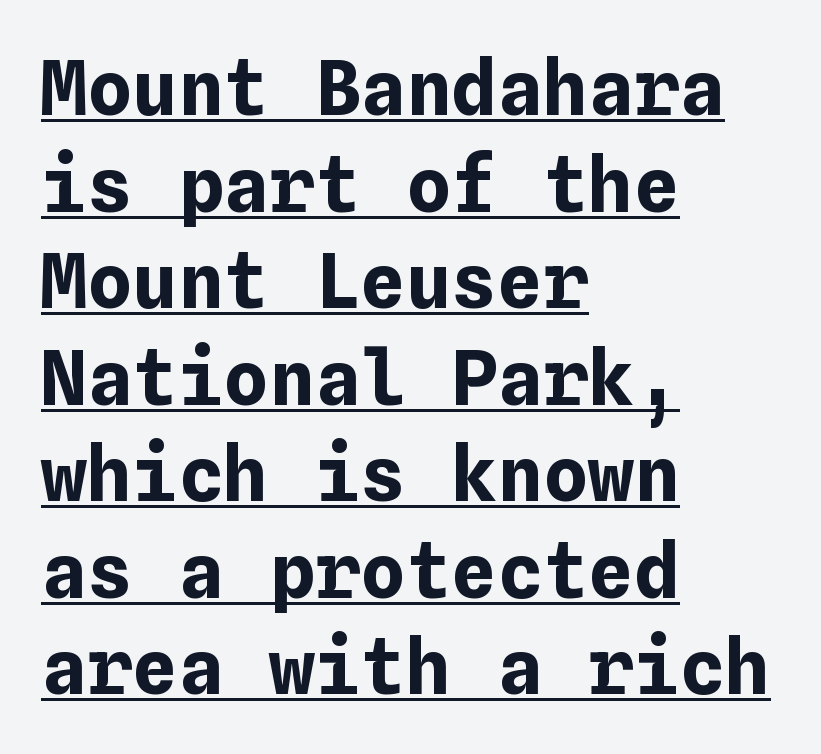
Every stem runs plumb, perpendicular to the baseline. The rendered words wear a rule along their underside. The typesetting leans heavy: a genuine bold. Casual observation: everything's shoved over to the left. Honestly, the row spacing looks completely unremarkable. The letters sit at their default tracking, neither squeezed nor spread.
